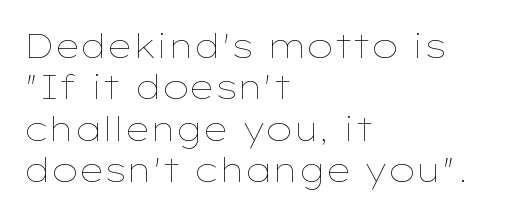
The specimen omits any rule beneath the text block's lines. Each word holds together tightly as a unit, with standard inter-letter gaps. If you drew a ruler down the left edge, every line would touch it. Heaviness? Minimal to ordinary, like unemphasized prose.
